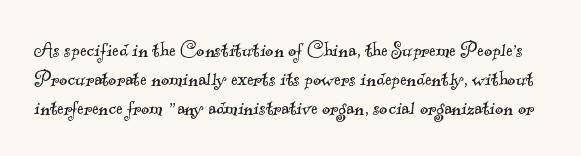
{"bold": "no", "underline": "no", "line_spacing_ratio": 1.2, "letter_spacing": "normal", "letter_spacing_em": 0.0, "glyph_px": 24}
